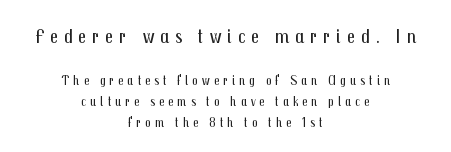
{"italic": "no", "bold": "no", "underline": "no", "align": "center", "line_spacing": "normal", "line_spacing_ratio": 1.51, "letter_spacing": "wide", "letter_spacing_em": 0.28, "larger_block": "first", "size_ratio": 1.5, "glyph_px": 21}
